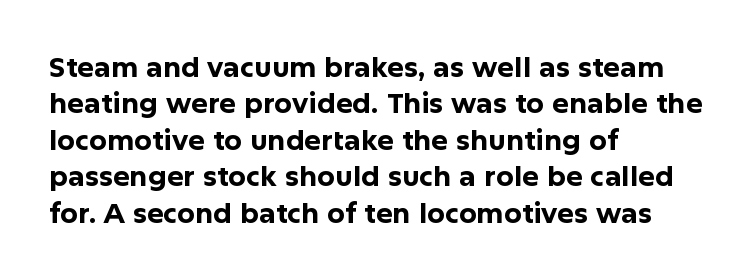
Q: Is the text bold? A: Yes.
Q: Is the text italic (slanted)? A: No, it is upright.
Q: Is the typeface a serif or a sans-serif typeface? A: Sans-serif.
Q: Is the text underlined? A: No.
Q: How is the paragraph aligned? A: Left-aligned.
Q: Is the spacing between letters normal or unusually wide? A: Normal.
Q: Is the spacing between lines tight, normal or loose? A: Normal.
Q: Width (condensed, normal, or wide)? A: Normal.
Q: Stroke contrast? A: Low.
Q: x-height? A: Medium.
Q: Monospaced? A: No.
